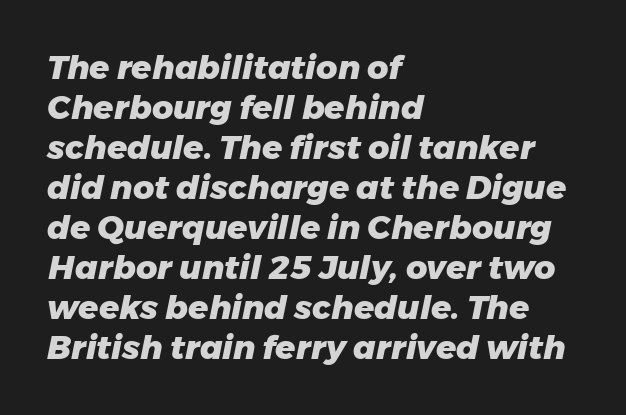
{"italic": "yes", "lean": "right", "slant_degrees": 11, "bold": "yes", "weight": "heavy", "width": "normal", "stroke_contrast": "low", "x_height": "medium", "monospaced": "no", "underline": "no", "align": "left", "line_spacing_ratio": 1.21, "letter_spacing": "normal", "letter_spacing_em": 0.0, "glyph_px": 33}
